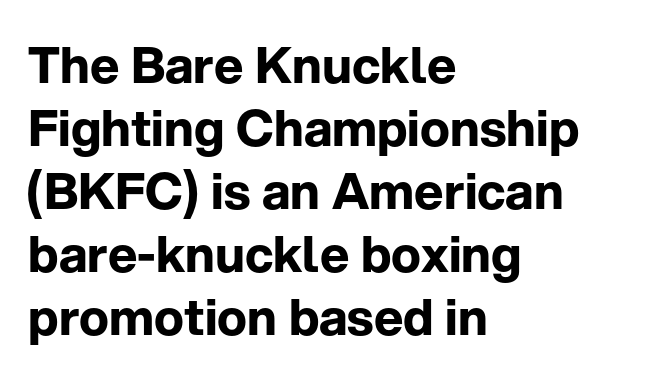
Q: Is the text bold? A: Yes.
Q: Is the text italic (slanted)? A: No, it is upright.
Q: Is the typeface a serif or a sans-serif typeface? A: Sans-serif.
Q: Is the text underlined? A: No.
Q: How is the paragraph aligned? A: Left-aligned.
Q: Is the spacing between letters normal or unusually wide? A: Normal.
Q: Is the spacing between lines tight, normal or loose? A: Normal.
Q: Width (condensed, normal, or wide)? A: Normal.
Q: Stroke contrast? A: Low.
Q: x-height? A: Medium.
Q: Monospaced? A: No.
